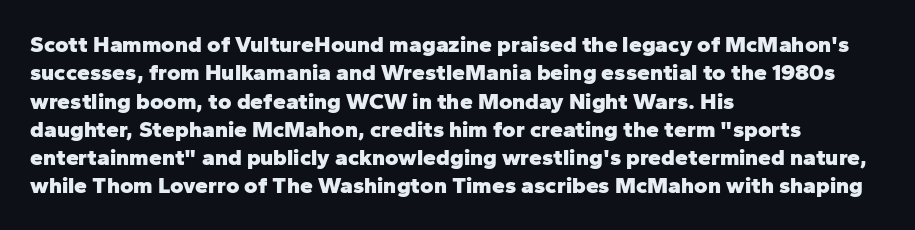
{"italic": "no", "bold": "yes", "underline": "no", "align": "left", "line_spacing_ratio": 1.23, "letter_spacing": "normal", "letter_spacing_em": 0.0, "glyph_px": 23}
